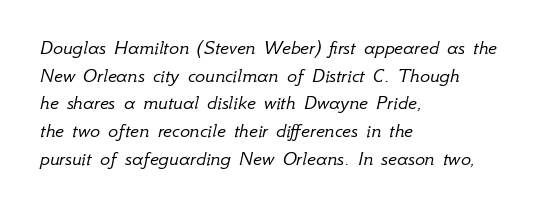
The paragraph shown leans on its left margin. Look at the tracking — it's just the regular setting, nothing added. Weight: not bold — regular or lighter. These lines were composed using italics.
